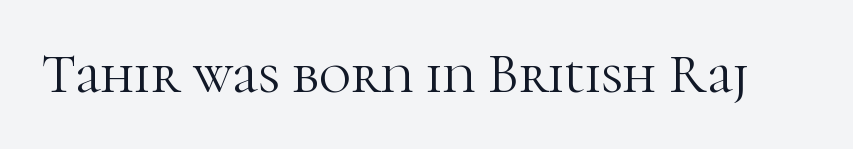
Is this a fixed-width face? No — the glyphs have proportional, varying widths. How are the letters spaced? Ordinarily, with no added tracking. The typeface chosen for these lines features serifs. Beneath every word, the page is bare. A light-to-regular cut is what we see here. When letters stand straight like this, we call the style roman or upright.
